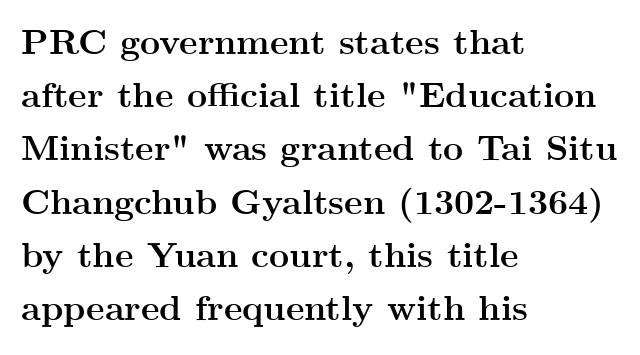
Q: Is the text bold? A: Yes.
Q: Is the text italic (slanted)? A: No, it is upright.
Q: Is the typeface a serif or a sans-serif typeface? A: Serif.
Q: Is the text underlined? A: No.
Q: How is the paragraph aligned? A: Left-aligned.
Q: Is the spacing between letters normal or unusually wide? A: Normal.
Q: Is the spacing between lines tight, normal or loose? A: Normal.
Q: Width (condensed, normal, or wide)? A: Wide.
Q: Stroke contrast? A: Medium.
Q: x-height? A: Small.
Q: Monospaced? A: No.
